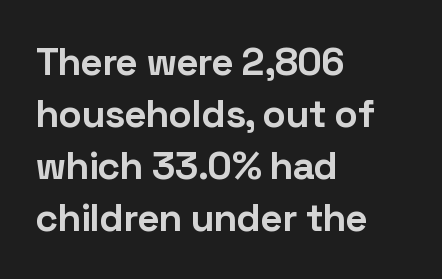
The image shows 39 px bold sans-serif type, upright; set left-aligned, normal line spacing (1.33x), normal letter spacing, not underlined; low stroke contrast and a medium x-height.
